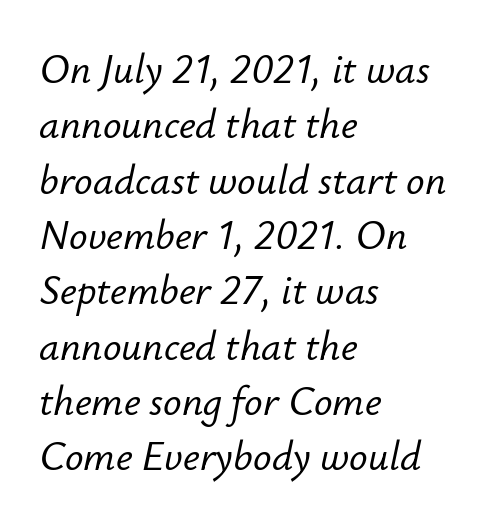
{"italic": "yes", "lean": "right", "slant_degrees": 12, "width": "normal", "stroke_contrast": "low", "x_height": "small", "monospaced": "no", "underline": "no", "align": "left", "line_spacing": "normal", "line_spacing_ratio": 1.35, "letter_spacing": "normal", "letter_spacing_em": 0.0, "glyph_px": 41}
